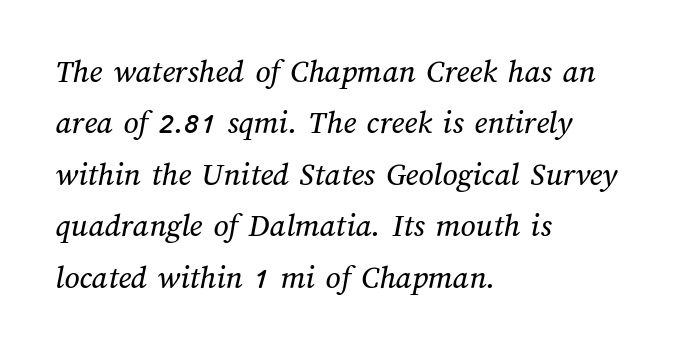
Q: Is the text underlined? A: No.
Q: How is the paragraph aligned? A: Left-aligned.
Q: Is the spacing between letters normal or unusually wide? A: Normal.
Q: Is the spacing between lines tight, normal or loose? A: Normal.
Q: Width (condensed, normal, or wide)? A: Normal.
Q: Stroke contrast? A: Medium.
Q: x-height? A: Medium.
Q: Monospaced? A: No.
